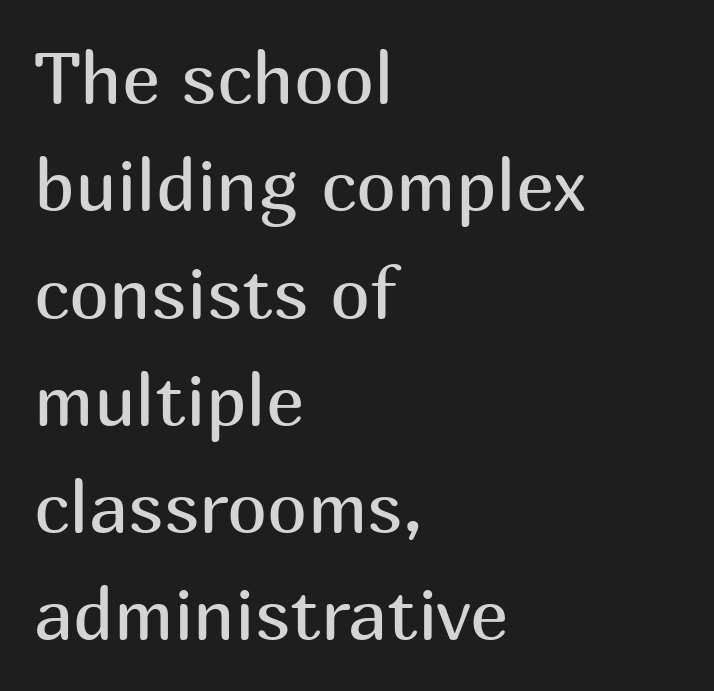
Q: Is the text bold? A: No.
Q: Is the text italic (slanted)? A: No, it is upright.
Q: Is the typeface a serif or a sans-serif typeface? A: Sans-serif.
Q: Is the text underlined? A: No.
Q: How is the paragraph aligned? A: Left-aligned.
Q: Is the spacing between letters normal or unusually wide? A: Normal.
Q: Is the spacing between lines tight, normal or loose? A: Normal.
Q: Width (condensed, normal, or wide)? A: Normal.
Q: Stroke contrast? A: Medium.
Q: x-height? A: Medium.
Q: Monospaced? A: No.
